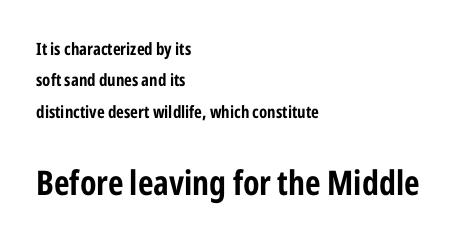
Q: Is the text italic (slanted)? A: No, it is upright.
Q: Is the typeface a serif or a sans-serif typeface? A: Sans-serif.
Q: Is the text underlined? A: No.
Q: How is the paragraph aligned? A: Left-aligned.
Q: Is the spacing between letters normal or unusually wide? A: Normal.
Q: Which block of text is set in a larger size, the first (top) or the second (bottom)? A: The second (bottom) one.
Q: Width (condensed, normal, or wide)? A: Condensed.
Q: Stroke contrast? A: Low.
Q: x-height? A: Medium.
Q: Monospaced? A: No.
